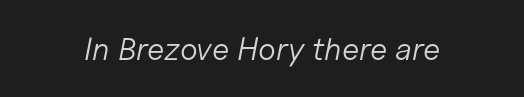
Q: Is the text bold? A: No.
Q: Is the text italic (slanted)? A: Yes, it leans right by about 11 degrees.
Q: Is the text underlined? A: No.
Q: Is the spacing between letters normal or unusually wide? A: Normal.
Q: Width (condensed, normal, or wide)? A: Normal.
Q: Stroke contrast? A: Low.
Q: x-height? A: Medium.
Q: Monospaced? A: No.
